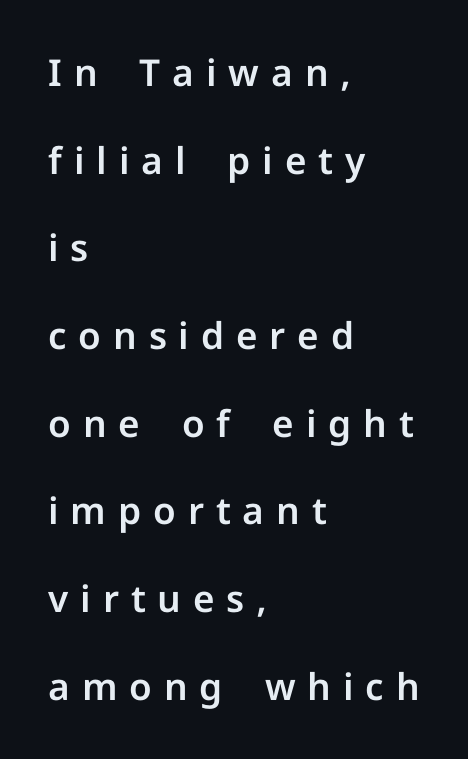
The specimen omits any rule beneath the text block's lines. Does extra space separate the letters? Yes, quite a lot of it. Which margin do the lines hug? The left one — the right edge is uneven. Letterform terminals end flat and unadorned throughout the passage.
